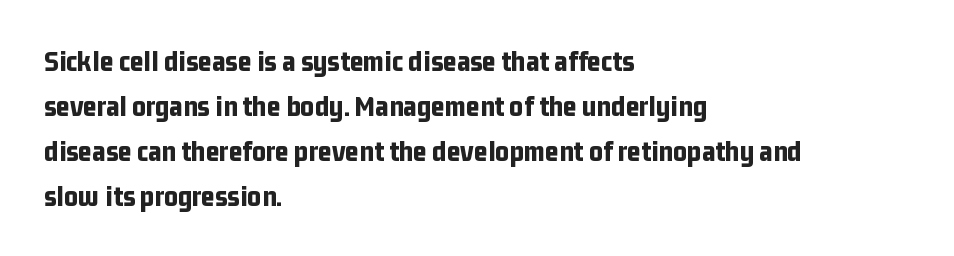
{"serif": "no", "italic": "no", "bold": "yes", "weight": "bold", "width": "condensed", "stroke_contrast": "low", "x_height": "medium", "monospaced": "no", "underline": "no", "align": "left", "line_spacing": "normal", "line_spacing_ratio": 1.5, "letter_spacing": "normal", "letter_spacing_em": 0.0, "glyph_px": 30}
